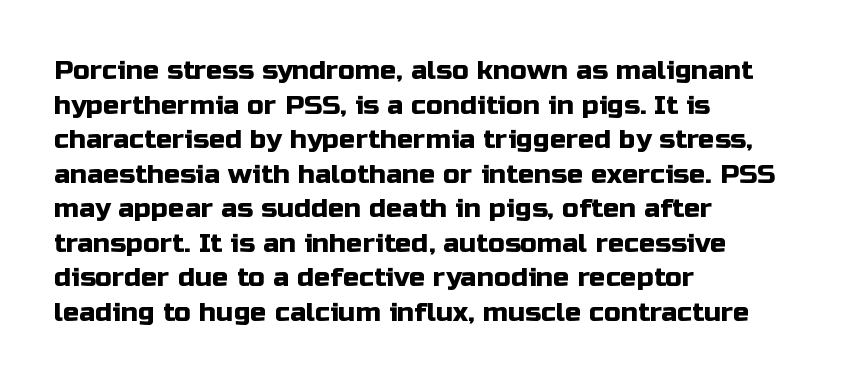
Q: Is the text italic (slanted)? A: No, it is upright.
Q: Is the text underlined? A: No.
Q: How is the paragraph aligned? A: Left-aligned.
Q: Is the spacing between letters normal or unusually wide? A: Normal.
Q: Is the spacing between lines tight, normal or loose? A: Normal.
